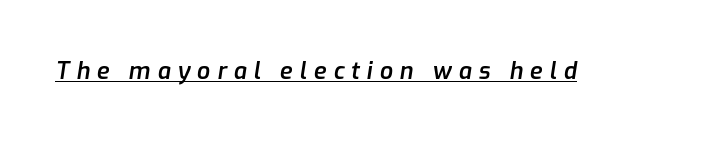
{"italic": "yes", "lean": "right", "slant_degrees": 9, "bold": "semi", "underline": "yes", "letter_spacing": "wide", "letter_spacing_em": 0.3, "glyph_px": 23}
